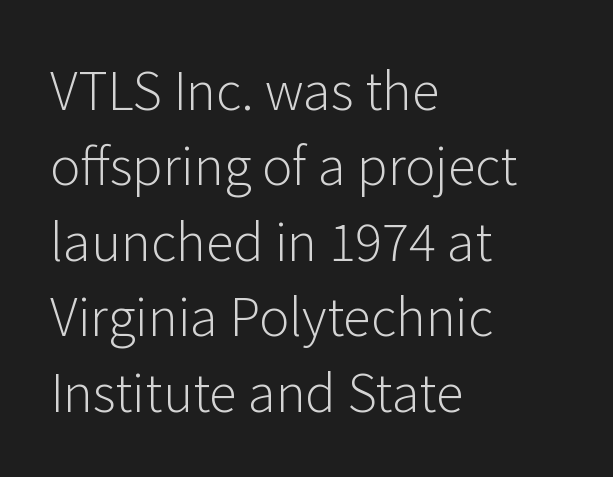
{"serif": "no", "italic": "no", "bold": "no", "weight": "light", "width": "normal", "stroke_contrast": "low", "x_height": "medium", "monospaced": "no", "underline": "no", "align": "left", "line_spacing": "normal", "line_spacing_ratio": 1.48, "letter_spacing": "normal", "letter_spacing_em": 0.0, "glyph_px": 51}
